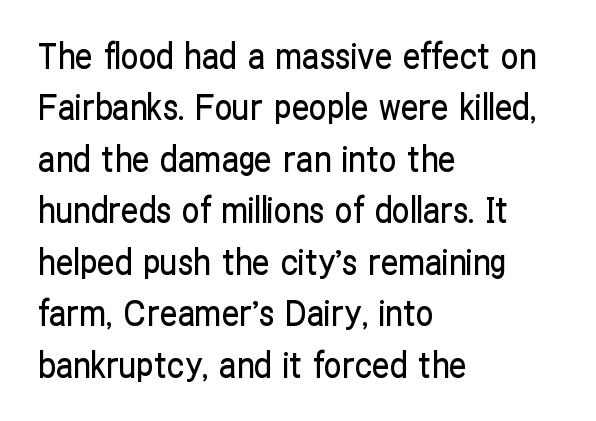
The image shows 35 px condensed sans-serif type, upright; set left-aligned, normal line spacing (1.47x), normal letter spacing, not underlined; low stroke contrast and a medium x-height.
